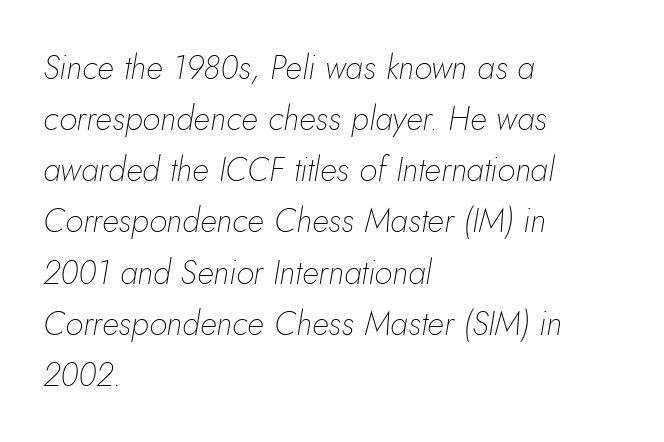
The typesetter chose a ragged-right arrangement here. Normally led — the rows are evenly, conventionally spaced. Is the letter spacing exaggerated? No — it looks like the ordinary default. Weight: not bold — regular or lighter. These lines are rendered in a variable-pitch font.
